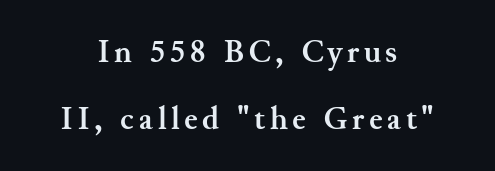
Q: Is the text bold? A: Yes.
Q: Is the text italic (slanted)? A: No, it is upright.
Q: Is the typeface a serif or a sans-serif typeface? A: Serif.
Q: Is the text underlined? A: No.
Q: How is the paragraph aligned? A: Centered.
Q: Is the spacing between lines tight, normal or loose? A: Loose.
Q: Width (condensed, normal, or wide)? A: Normal.
Q: Stroke contrast? A: Medium.
Q: x-height? A: Small.
Q: Monospaced? A: No.
